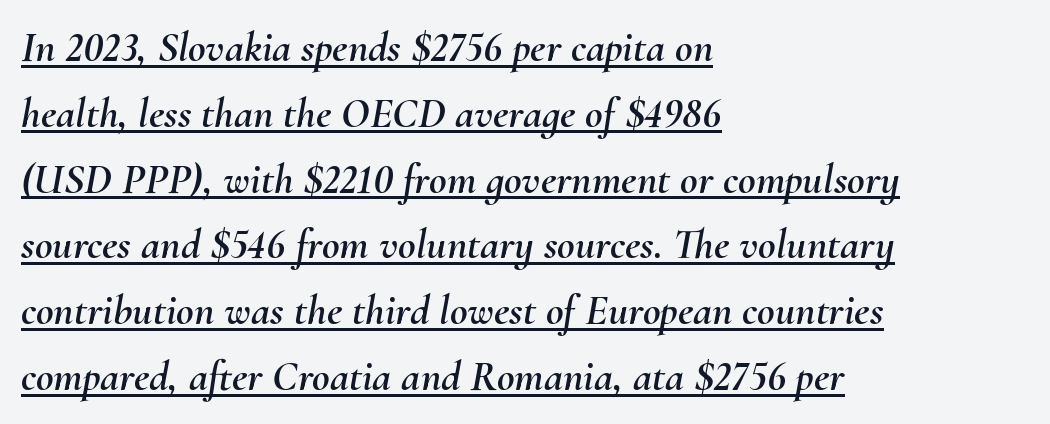
The image shows 43 px text type, italic (leaning right); set left-aligned, normal line spacing (1.53x), normal letter spacing, underlined; medium stroke contrast and a small x-height.
